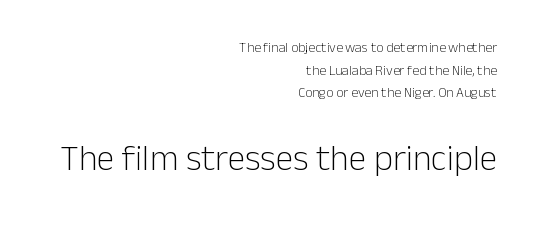
The image shows 36 px light sans-serif type, upright; set right-aligned, normal line spacing (1.61x), normal letter spacing, not underlined; the second (bottom) block is 2.57x larger; low stroke contrast and a medium x-height.
